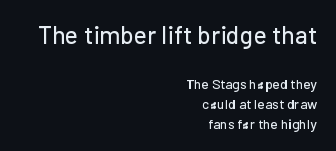
The rendering shrinks the type as you move from the upper chunk to the lower. Ordinary non-slanted type is in use. Right-aligned paragraph, ragged on the left. Has an underline been added? It has not. The rows are spaced the way most documents space them. The letters sit at their default tracking, neither squeezed nor spread.
